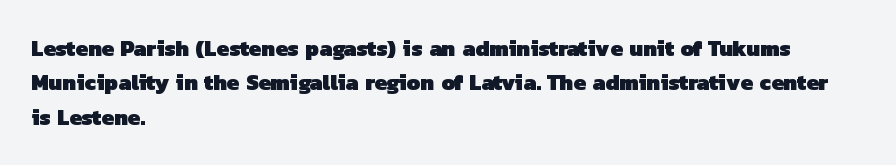
The image shows 22 px bold type; set left-aligned, normal line spacing (1.56x), normal letter spacing, not underlined.
